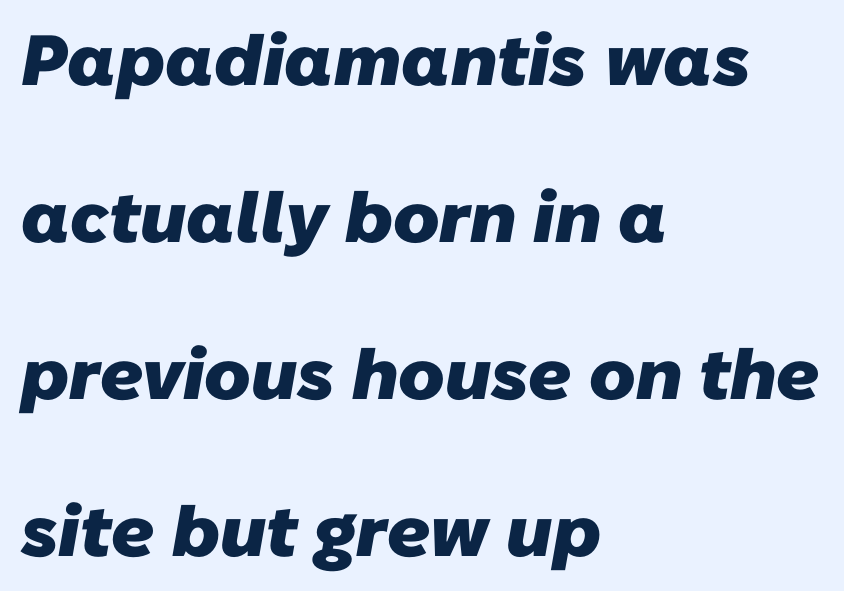
The letters advance in unequal steps, a hallmark of proportional type. The leading is generous, giving the passage an open texture. This sample uses plain, unmodified letter spacing. Quick note: underline off. Horizontal alignment here is leftward, the default for most running prose. These lines are composed in type without serifs.
